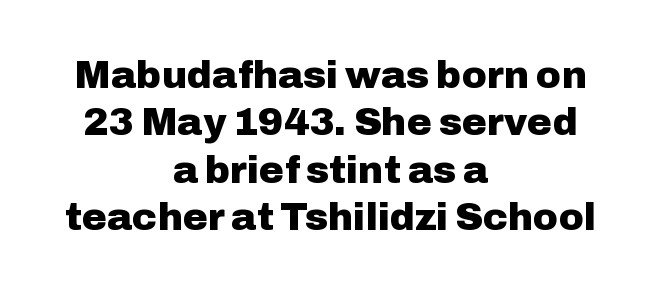
The rendering positions every line midway between the sides. You could call the tracking neutral — neither tight nor loose. The designer went with a sans here, leaving each stem footless. Looks like regular typesetting: each glyph gets only the width it needs. Posture: straight, roman, zero tilt.
